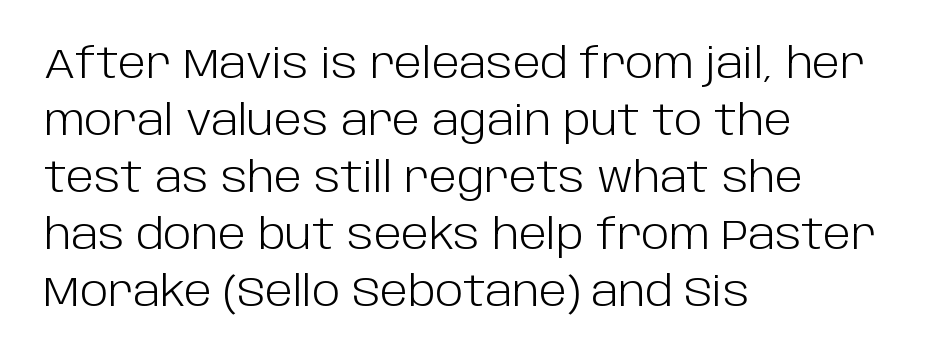
Q: Is the text bold? A: No.
Q: Is the text italic (slanted)? A: No, it is upright.
Q: Is the typeface a serif or a sans-serif typeface? A: Sans-serif.
Q: Is the text underlined? A: No.
Q: How is the paragraph aligned? A: Left-aligned.
Q: Is the spacing between letters normal or unusually wide? A: Normal.
Q: Is the spacing between lines tight, normal or loose? A: Normal.
Q: Width (condensed, normal, or wide)? A: Normal.
Q: Stroke contrast? A: Low.
Q: x-height? A: Large.
Q: Monospaced? A: No.
